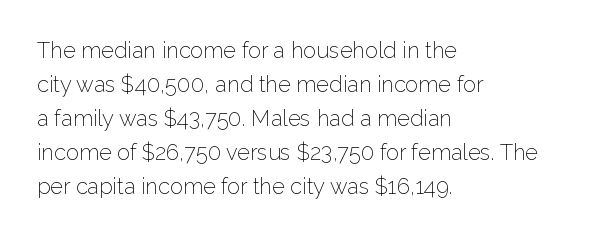
Q: Is the text bold? A: No.
Q: Is the text italic (slanted)? A: No, it is upright.
Q: Is the text underlined? A: No.
Q: How is the paragraph aligned? A: Left-aligned.
Q: Is the spacing between letters normal or unusually wide? A: Normal.
Q: Is the spacing between lines tight, normal or loose? A: Normal.
